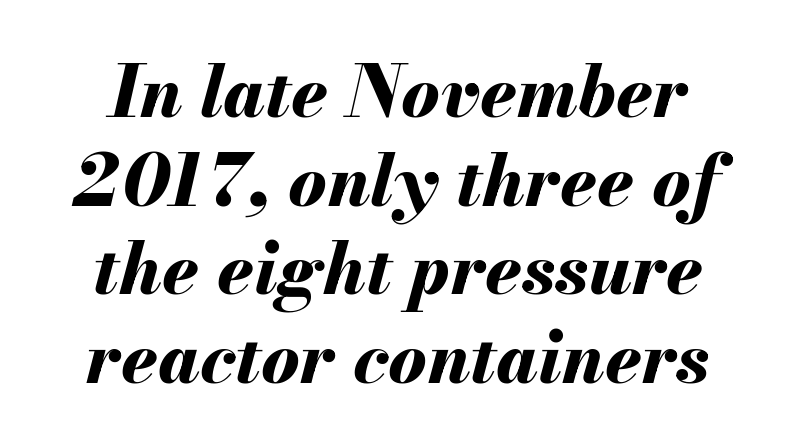
The text block is weighted toward neither margin, spreading evenly from the middle. You could not count columns in this text — the font is proportionally spaced. A typesetter would call this zero additional tracking. Looking at the ascenders, they clearly lean.
